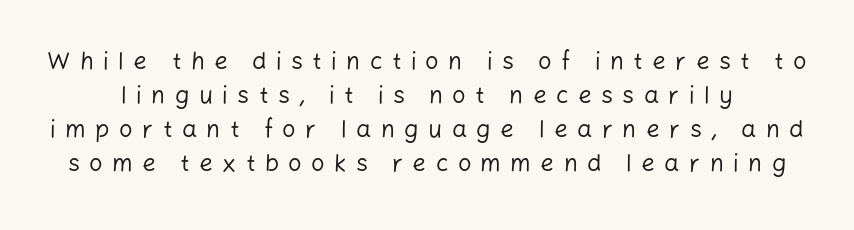
The image shows 24 px text type, upright; set normal line spacing (1.42x), unusually wide letter spacing (+0.39 em), not underlined.
